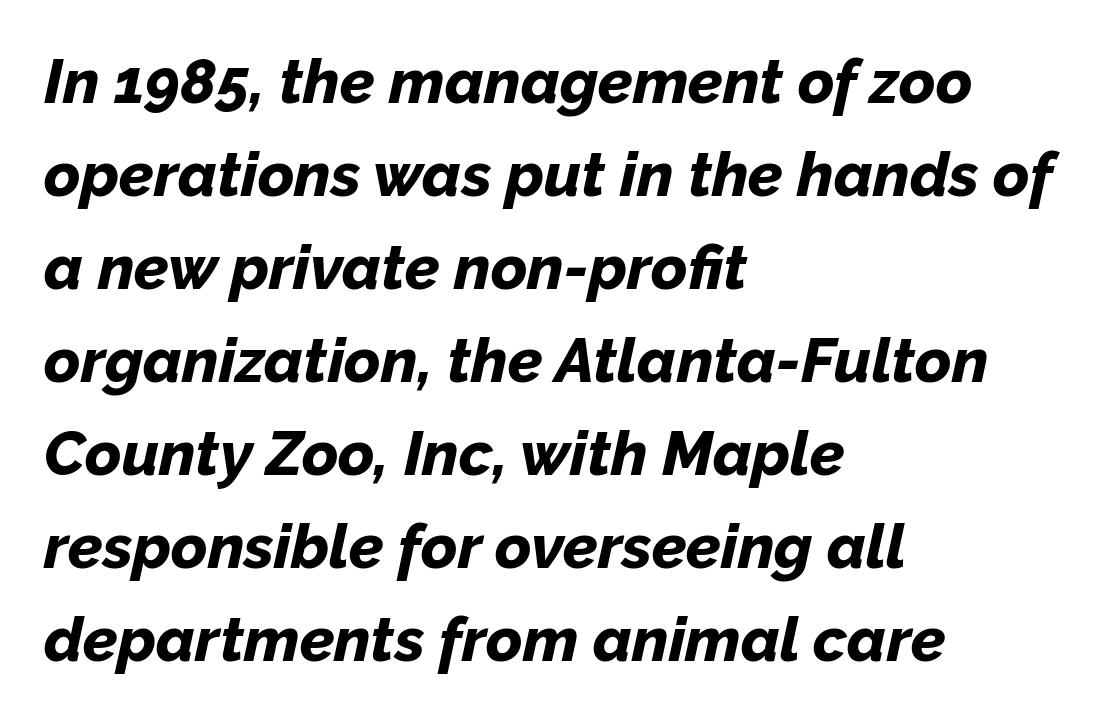
The image shows 62 px bold type, italic (leaning right); set left-aligned, normal line spacing (1.5x), normal letter spacing, not underlined; low stroke contrast and a medium x-height.
